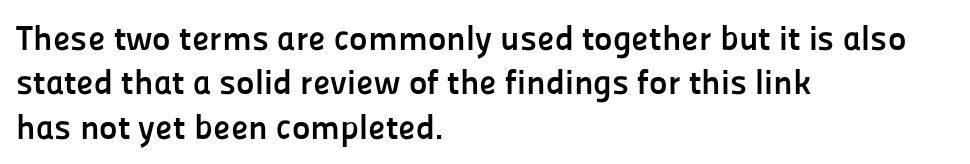
Here the designer chose a conventional face with non-uniform glyph widths. The letters sit at their default tracking, neither squeezed nor spread. Horizontally, the lines are justified to the leading edge only. The strip under each line holds only bare page.
